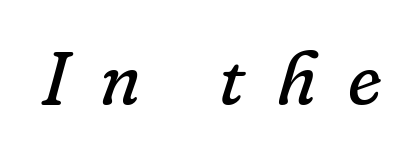
Q: Is the text bold? A: No.
Q: Is the text italic (slanted)? A: Yes, it leans right by about 16 degrees.
Q: Is the typeface a serif or a sans-serif typeface? A: Serif.
Q: Is the text underlined? A: No.
Q: Is the spacing between letters normal or unusually wide? A: Unusually wide.
Q: Width (condensed, normal, or wide)? A: Normal.
Q: Stroke contrast? A: Low.
Q: x-height? A: Small.
Q: Monospaced? A: No.
